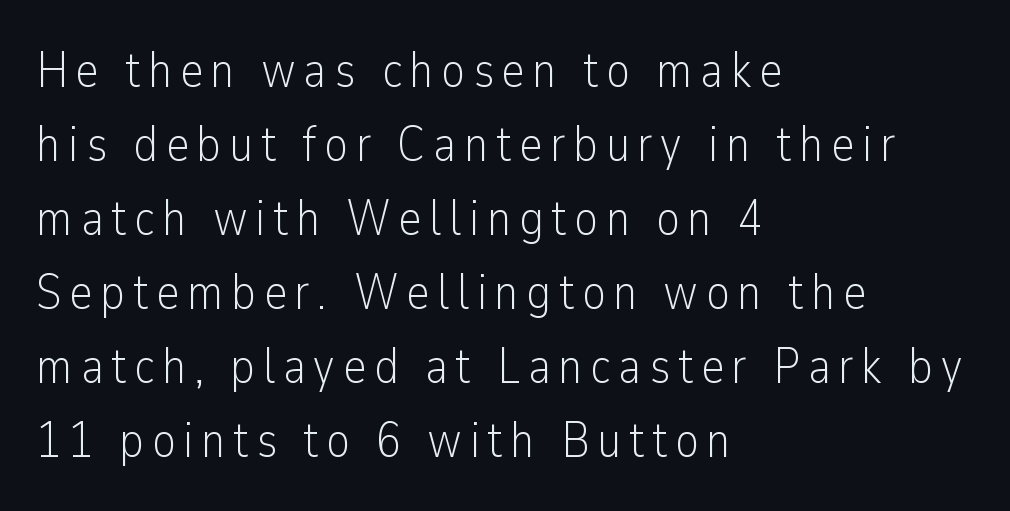
Q: Is the text bold? A: No.
Q: Is the text italic (slanted)? A: No, it is upright.
Q: Is the typeface a serif or a sans-serif typeface? A: Sans-serif.
Q: Is the text underlined? A: No.
Q: How is the paragraph aligned? A: Left-aligned.
Q: Is the spacing between lines tight, normal or loose? A: Normal.
Q: Width (condensed, normal, or wide)? A: Condensed.
Q: Stroke contrast? A: Low.
Q: x-height? A: Medium.
Q: Monospaced? A: No.
